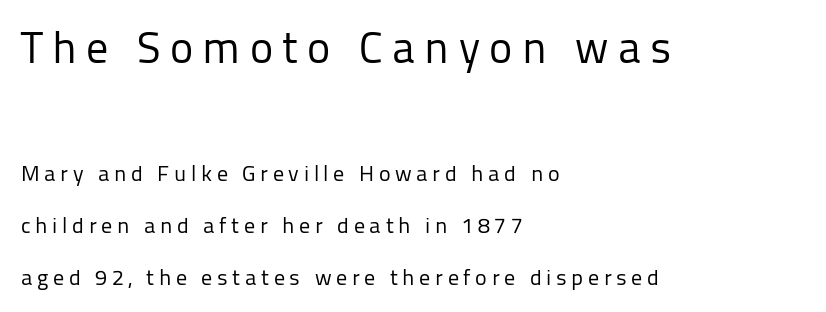
Q: Is the text bold? A: No.
Q: Is the text italic (slanted)? A: No, it is upright.
Q: Is the typeface a serif or a sans-serif typeface? A: Sans-serif.
Q: Is the text underlined? A: No.
Q: How is the paragraph aligned? A: Left-aligned.
Q: Is the spacing between letters normal or unusually wide? A: Unusually wide.
Q: Is the spacing between lines tight, normal or loose? A: Loose.
Q: Which block of text is set in a larger size, the first (top) or the second (bottom)? A: The first (top) one.
Q: Width (condensed, normal, or wide)? A: Normal.
Q: Stroke contrast? A: Low.
Q: x-height? A: Medium.
Q: Monospaced? A: No.
